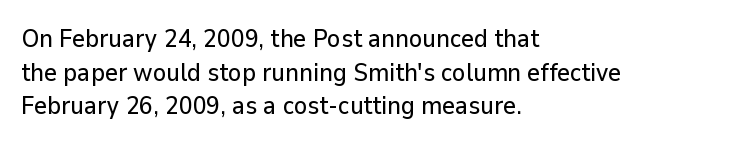
{"italic": "no", "underline": "no", "align": "left", "line_spacing": "normal", "line_spacing_ratio": 1.35, "letter_spacing": "normal", "letter_spacing_em": 0.0, "glyph_px": 25}
